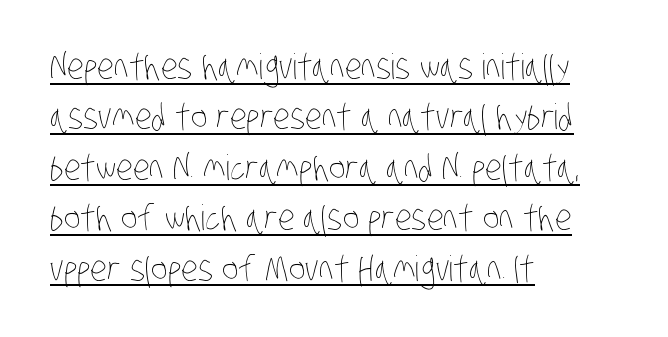
{"bold": "no", "weight": "thin", "width": "condensed", "stroke_contrast": "low", "x_height": "large", "monospaced": "no", "underline": "yes", "align": "left", "line_spacing": "normal", "line_spacing_ratio": 1.44, "letter_spacing": "normal", "letter_spacing_em": 0.0, "glyph_px": 35}
